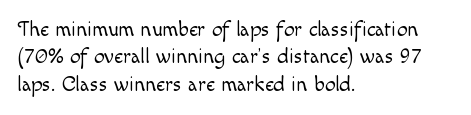
Q: Is the text bold? A: No.
Q: Is the text italic (slanted)? A: No, it is upright.
Q: Is the text underlined? A: No.
Q: How is the paragraph aligned? A: Left-aligned.
Q: Is the spacing between letters normal or unusually wide? A: Normal.
Q: Is the spacing between lines tight, normal or loose? A: Normal.
